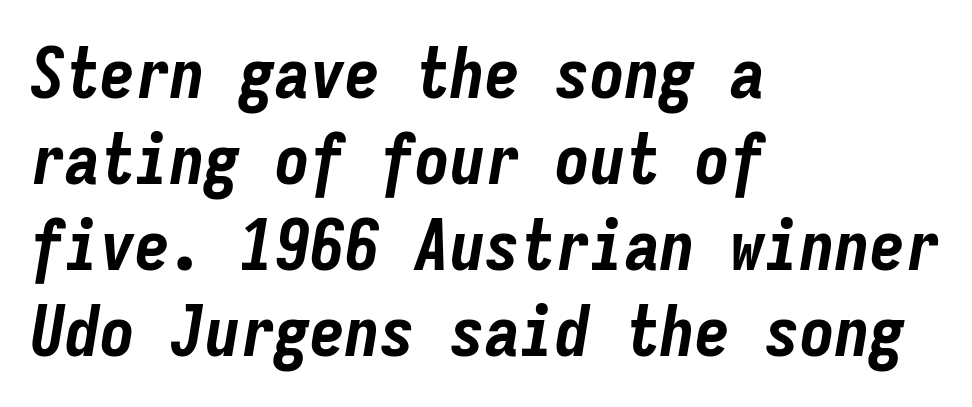
You can tell it's italic because the verticals aren't actually vertical. The lines in this sample share a left origin and differ only in where they stop. Think of a typewriter: that constant character pitch is what you see here. Lines of text with bare space underneath. Bold? Absolutely — the strokes are thick and heavy. A typesetter would call this zero additional tracking.
